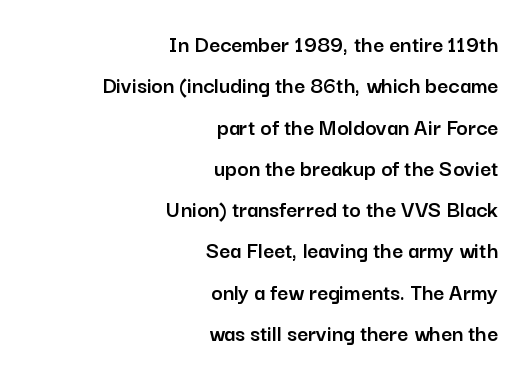
It's the straight-up-and-down kind of type. This sample uses plain, unmodified letter spacing. Nobody drew a line under any word here. The rendering anchors every line to the right-hand side.
